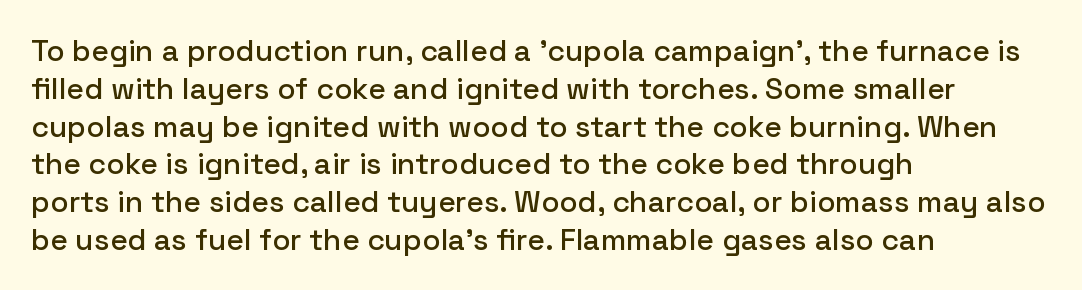
This sample has the flowing, uneven cadence of proportional lettering. Is there much room between lines? A standard amount, neither cramped nor airy. Nope, not italic — everything's standing straight. Type without underlining. Does the type have serifs? No, each stem ends abruptly.
